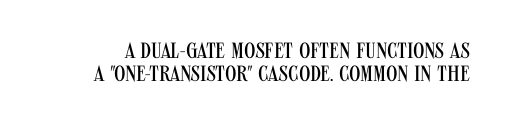
The image shows 22 px text type, upright; set tight line spacing (1.03x), normal letter spacing, not underlined.
